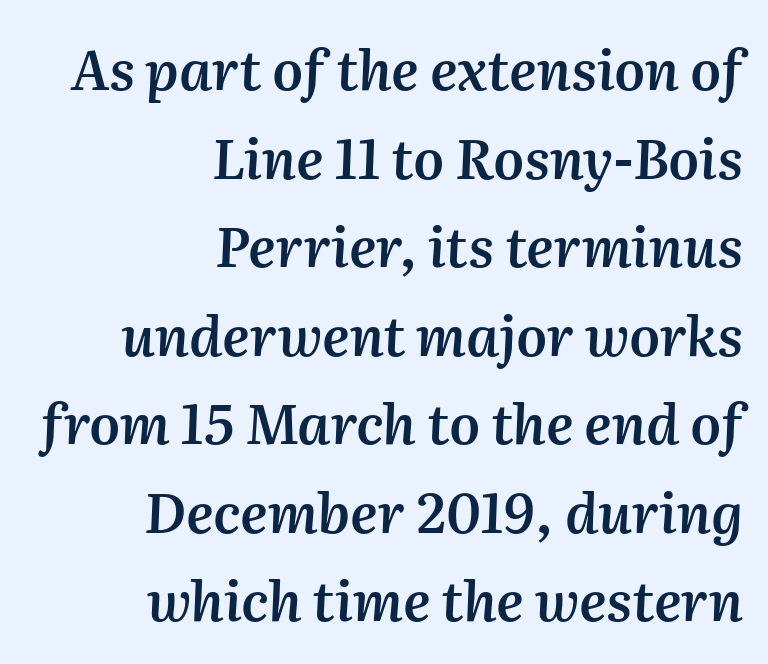
The line-height multiplier appears to be the usual default. Typographic density is moderately raised because the face is semibold. Is the block centered? No — it sits flush against the right margin. The zone under the glyphs is completely vacant.
